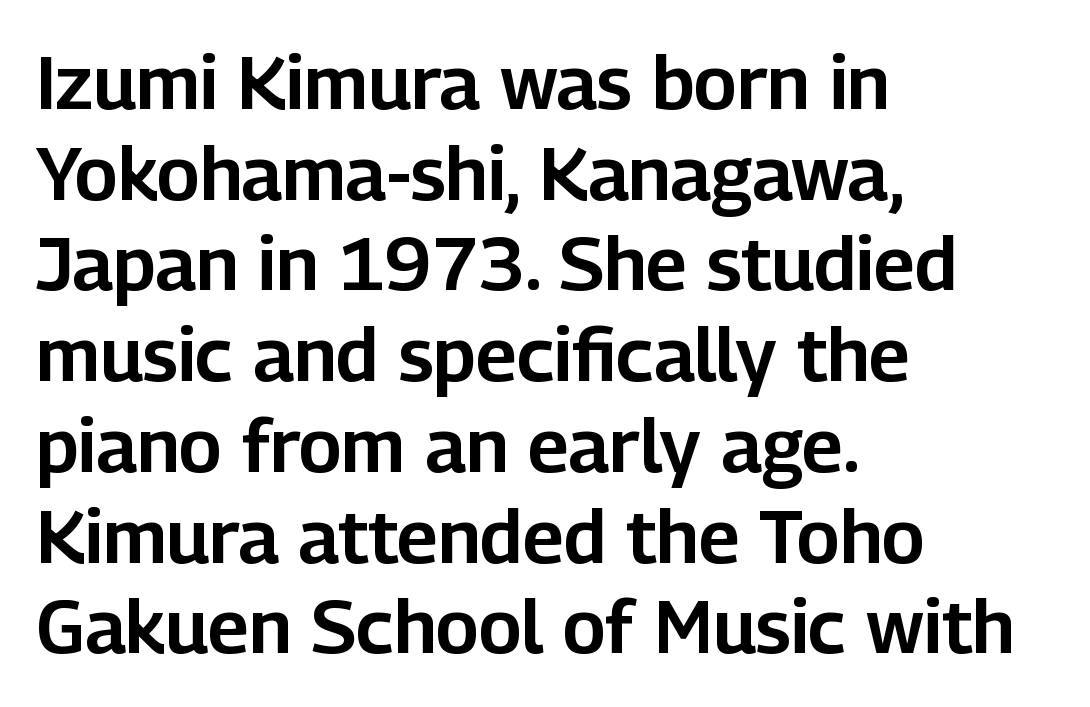
Is there any slant? The stems are plumb. Varying glyph widths throughout — classic text-font behaviour. The strip under each line holds only bare page. One-word summary of the alignment: left. Examine the stroke ends and you'll find no serifs. In terms of letterspacing, this is plain default setting.
